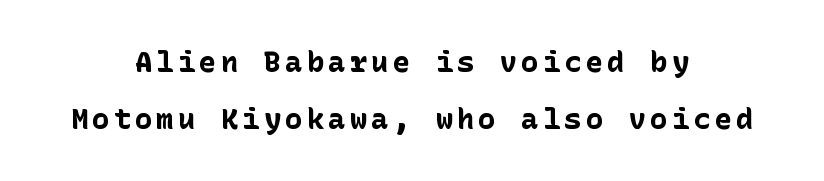
What kind of face is this? One without serifs — a sans. This is the regular roman posture of the typeface. These lines stack symmetrically, like a column narrowing and widening about its center. Thick stems and heavy bowls — unmistakably bold.
